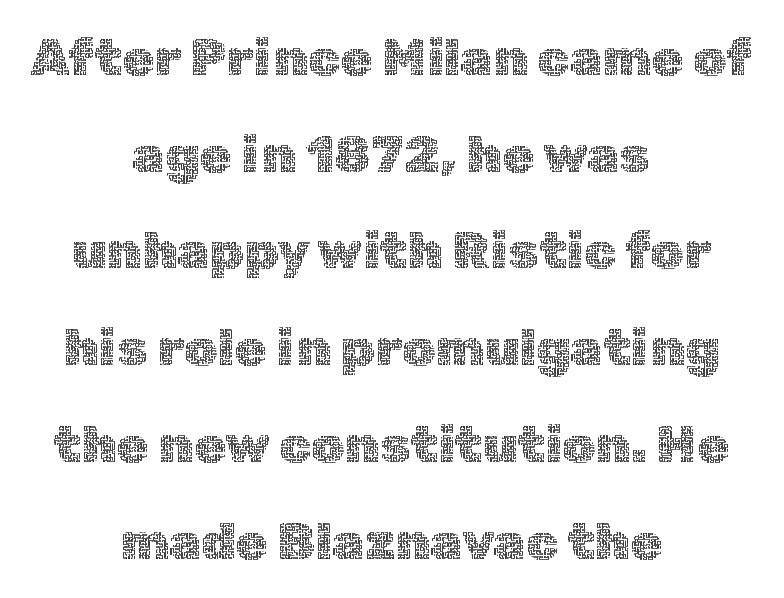
The image shows 52 px thin type, upright; set centered, line spacing 1.86x, normal letter spacing, not underlined; a medium x-height.
